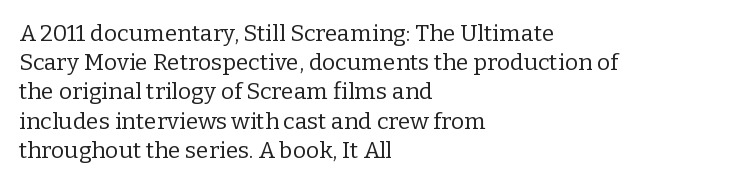
Q: Is the text bold? A: No.
Q: Is the text italic (slanted)? A: No, it is upright.
Q: Is the text underlined? A: No.
Q: How is the paragraph aligned? A: Left-aligned.
Q: Is the spacing between letters normal or unusually wide? A: Normal.
Q: Is the spacing between lines tight, normal or loose? A: Normal.
